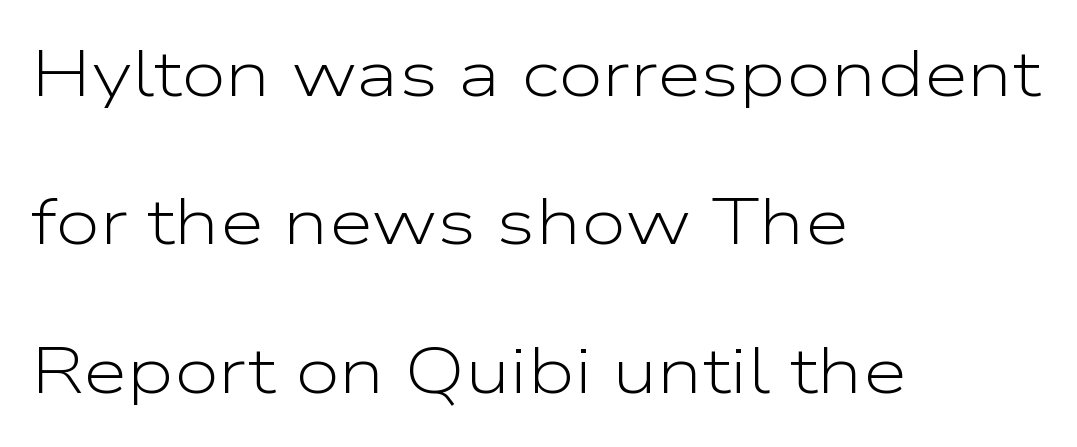
{"serif": "no", "italic": "no", "bold": "no", "weight": "light", "width": "wide", "stroke_contrast": "low", "x_height": "medium", "monospaced": "no", "underline": "no", "align": "left", "line_spacing": "loose", "line_spacing_ratio": 2.32, "letter_spacing": "normal", "letter_spacing_em": 0.0, "glyph_px": 64}
